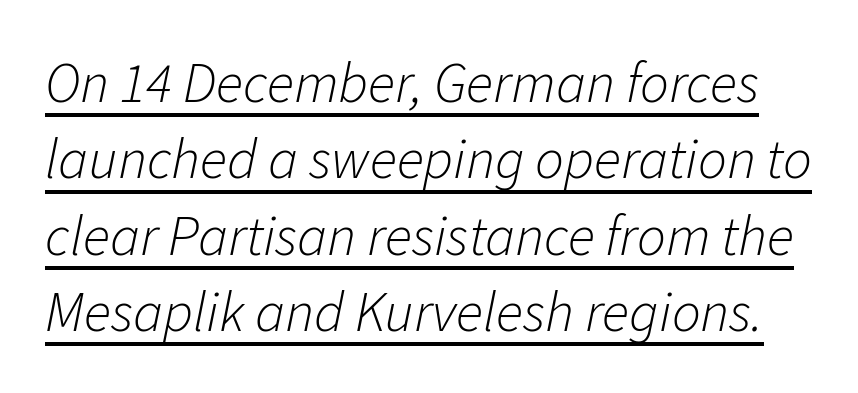
Q: Is the text bold? A: No.
Q: Is the text italic (slanted)? A: Yes, it leans right by about 11 degrees.
Q: Is the text underlined? A: Yes.
Q: Is the spacing between letters normal or unusually wide? A: Normal.
Q: Is the spacing between lines tight, normal or loose? A: Normal.
Q: Width (condensed, normal, or wide)? A: Normal.
Q: Stroke contrast? A: Low.
Q: x-height? A: Medium.
Q: Monospaced? A: No.
